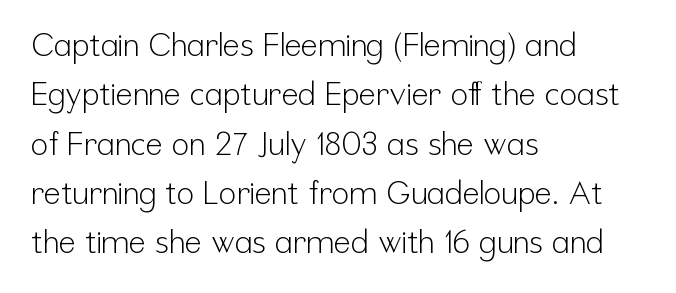
In terms of letterform style, serifs are entirely absent. The face used here is proportionally spaced, like ordinary book or web type. The letters look calm and open, with moderate or lighter stems. The gaps between neighbouring characters are ordinary and unremarkable. The paragraph shown leans on its left margin.
